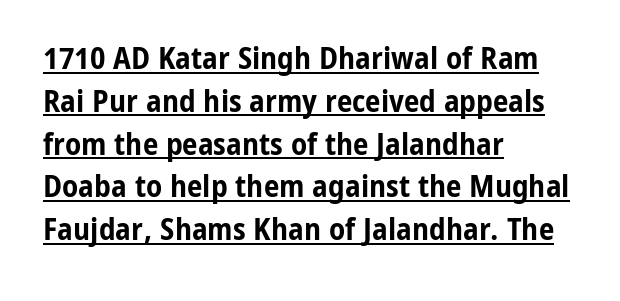
{"serif": "no", "italic": "no", "bold": "yes", "weight": "bold", "width": "condensed", "stroke_contrast": "low", "x_height": "medium", "monospaced": "no", "underline": "yes", "align": "left", "line_spacing": "normal", "line_spacing_ratio": 1.38, "letter_spacing": "normal", "letter_spacing_em": 0.0, "glyph_px": 31}
